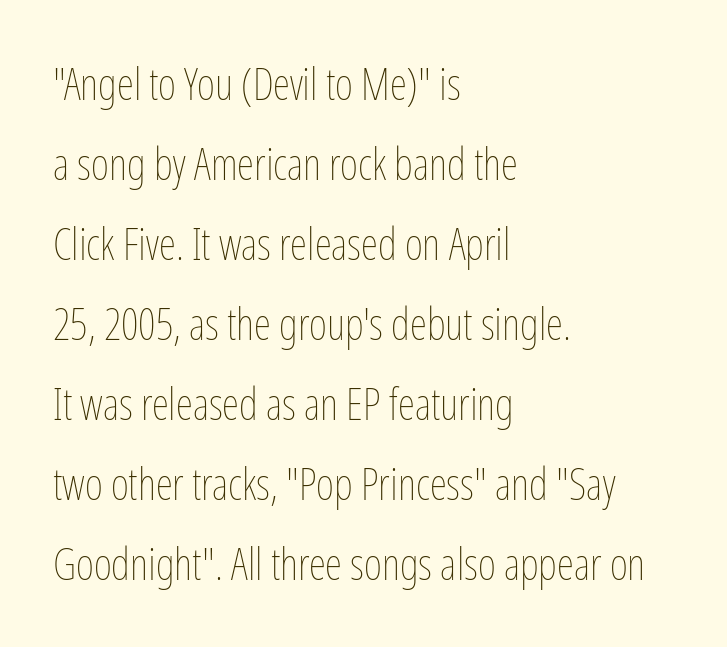
{"italic": "no", "bold": "no", "weight": "thin", "width": "condensed", "stroke_contrast": "low", "x_height": "medium", "monospaced": "no", "underline": "no", "align": "left", "line_spacing_ratio": 1.82, "letter_spacing": "normal", "letter_spacing_em": 0.0, "glyph_px": 44}
